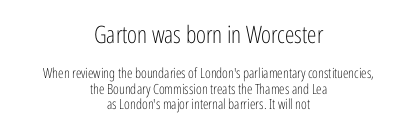
The image shows 24 px text type, upright; set centered, tight line spacing (1.12x), normal letter spacing, not underlined; the first (top) block is 1.71x larger.
